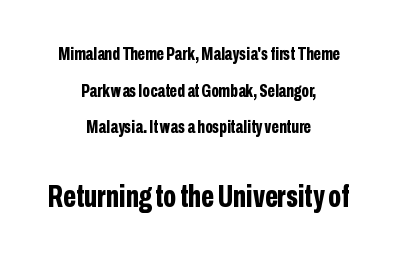
These lines were composed using upright roman letters. Notice the wide empty band between every row — that's loose leading. Visually, the bottom section dominates because its glyphs are scaled up. Letterform terminals end flat and unadorned throughout the passage. How are the letters spaced? Ordinarily, with no added tracking. Here the designer chose a conventional face with non-uniform glyph widths.
